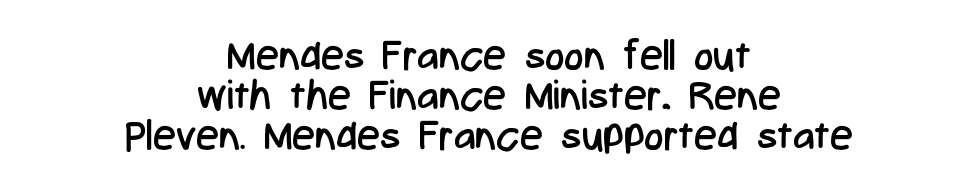
The image shows 41 px regular-weight, condensed sans-serif type, upright; set centered, tight line spacing (0.98x), normal letter spacing, not underlined; low stroke contrast and a medium x-height.
